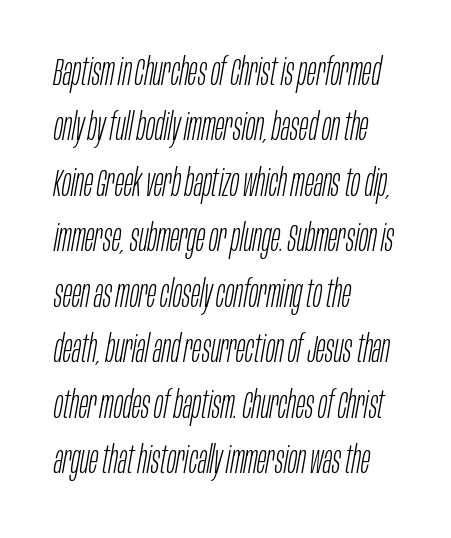
The image shows 38 px light, condensed type, italic (leaning right); set left-aligned, normal line spacing (1.46x), normal letter spacing, not underlined; low stroke contrast and a large x-height.
